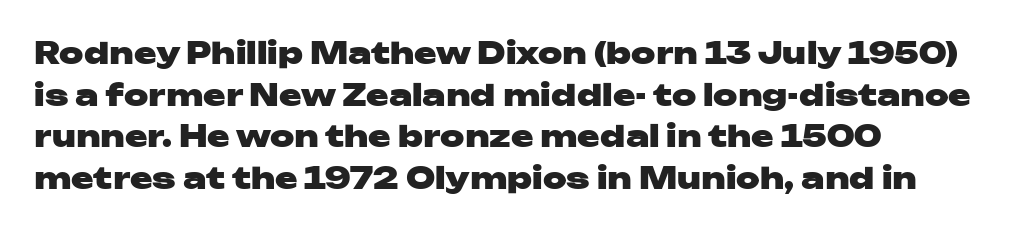
{"serif": "no", "italic": "no", "bold": "yes", "weight": "heavy", "width": "wide", "stroke_contrast": "low", "x_height": "medium", "monospaced": "no", "underline": "no", "align": "left", "line_spacing": "normal", "line_spacing_ratio": 1.39, "letter_spacing": "normal", "letter_spacing_em": 0.0, "glyph_px": 30}
